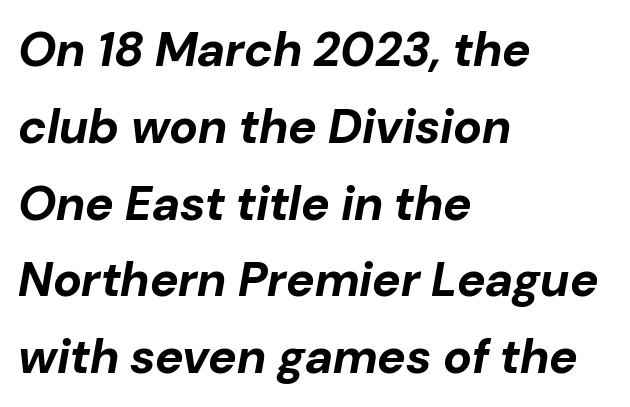
Typographic density is high because the face is bold. The typesetter chose a ragged-right arrangement here. The font's italic variant was chosen for this text. What's the leading like? Ordinary, nothing unusual. The face used here is proportionally spaced, like ordinary book or web type.
